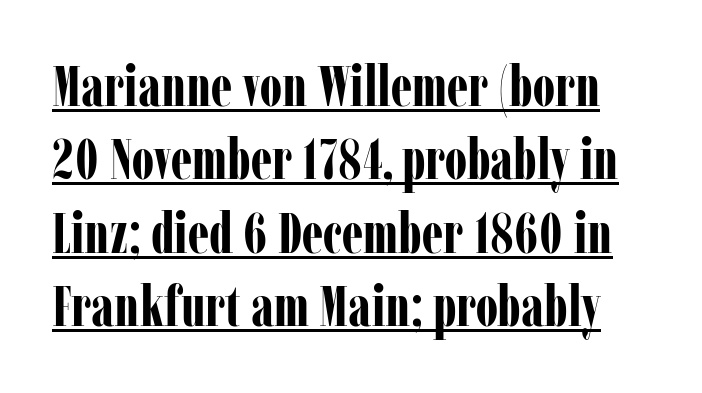
The image shows 56 px bold, condensed serif type, upright; set normal line spacing (1.31x), normal letter spacing, underlined; low stroke contrast and a medium x-height.
